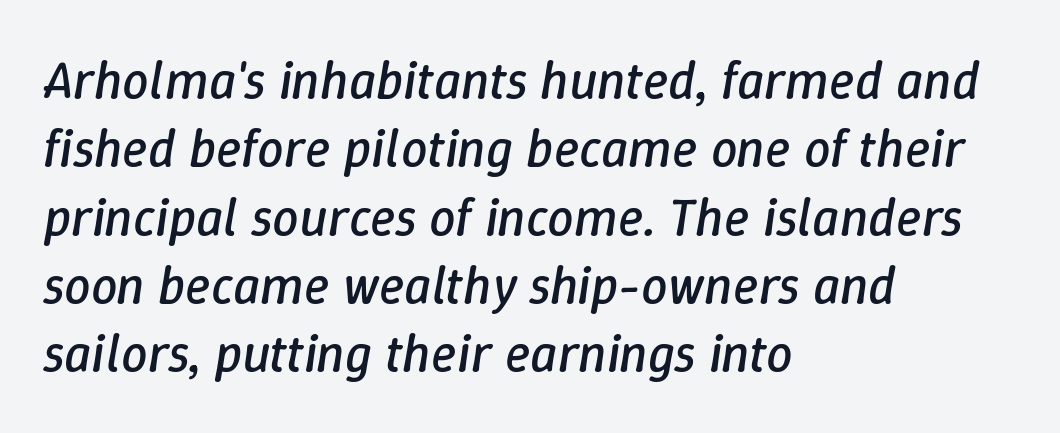
The face used here is proportionally spaced, like ordinary book or web type. The designer left line spacing at the default. Caption: standard tracking, unaltered. The foot of each line stays bare and open.
